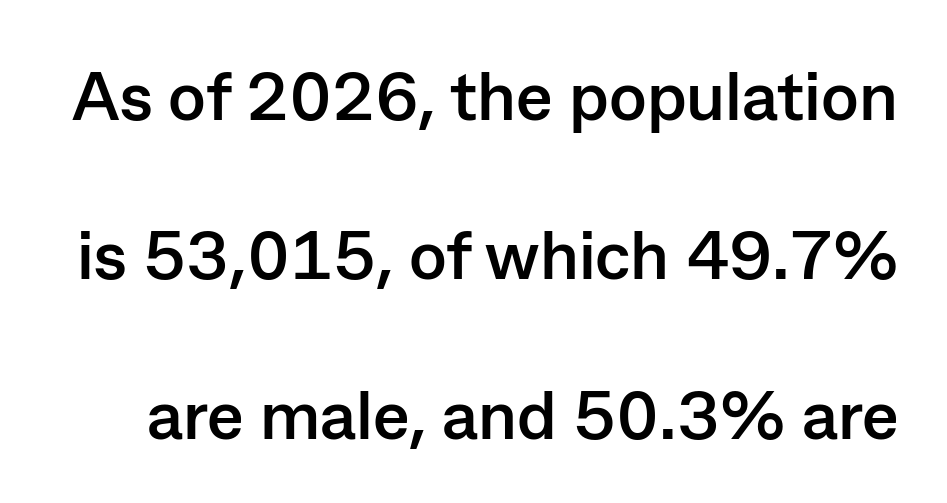
The image shows 69 px semibold sans-serif type, upright; set loose line spacing (2.31x), normal letter spacing, not underlined; low stroke contrast and a medium x-height.
